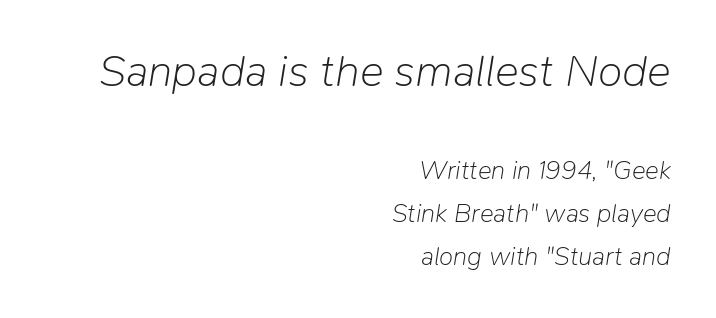
Q: Is the text bold? A: No.
Q: Is the text italic (slanted)? A: Yes, it leans right by about 9 degrees.
Q: Is the text underlined? A: No.
Q: How is the paragraph aligned? A: Right-aligned.
Q: Is the spacing between letters normal or unusually wide? A: Normal.
Q: Is the spacing between lines tight, normal or loose? A: Normal.
Q: Which block of text is set in a larger size, the first (top) or the second (bottom)? A: The first (top) one.
Q: Width (condensed, normal, or wide)? A: Normal.
Q: Stroke contrast? A: Low.
Q: x-height? A: Medium.
Q: Monospaced? A: No.
